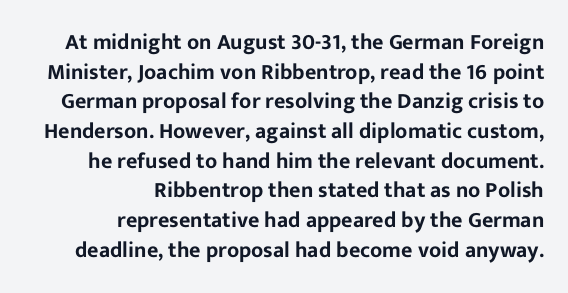
{"italic": "no", "underline": "no", "align": "right", "line_spacing": "normal", "line_spacing_ratio": 1.35, "letter_spacing": "normal", "letter_spacing_em": 0.0, "glyph_px": 22}
